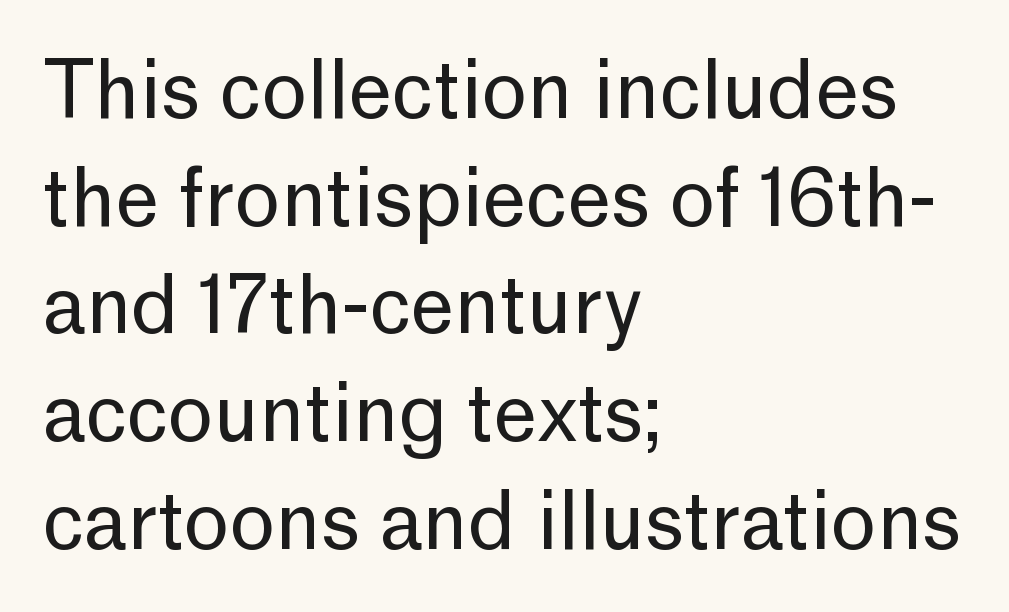
{"serif": "no", "italic": "no", "bold": "no", "weight": "regular", "width": "normal", "stroke_contrast": "low", "x_height": "medium", "monospaced": "no", "underline": "no", "align": "left", "line_spacing": "normal", "line_spacing_ratio": 1.38, "letter_spacing": "normal", "letter_spacing_em": 0.0, "glyph_px": 78}
